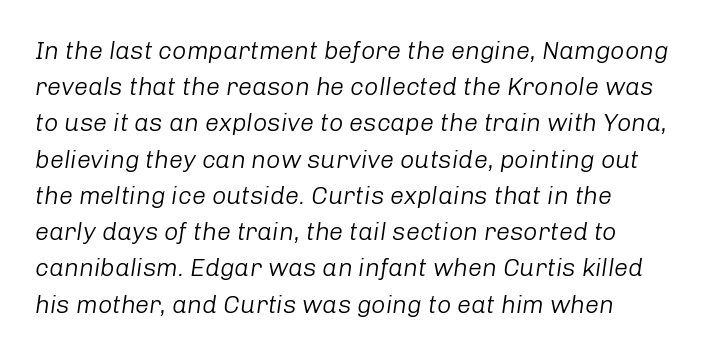
The image shows 25 px text type, italic (leaning right); set normal line spacing (1.45x), normal letter spacing, not underlined.
